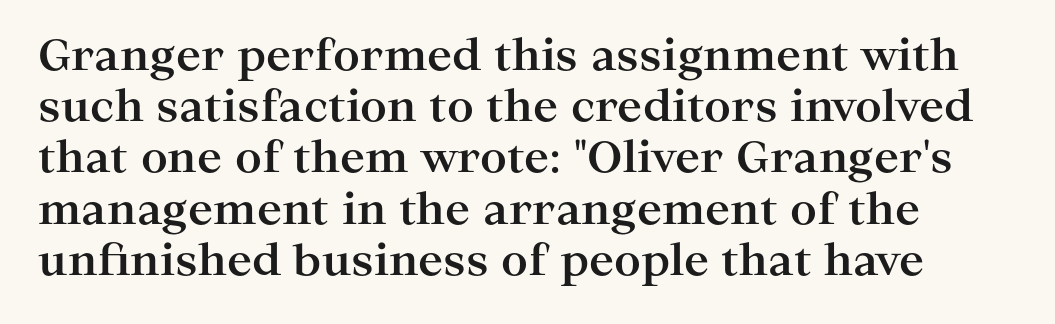
Q: Is the text bold? A: Yes.
Q: Is the text italic (slanted)? A: No, it is upright.
Q: Is the typeface a serif or a sans-serif typeface? A: Serif.
Q: Is the text underlined? A: No.
Q: Is the spacing between letters normal or unusually wide? A: Normal.
Q: Width (condensed, normal, or wide)? A: Wide.
Q: Stroke contrast? A: High.
Q: x-height? A: Medium.
Q: Monospaced? A: No.
